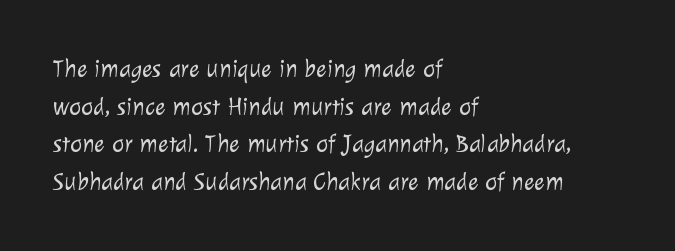
{"bold": "no", "underline": "no", "align": "left", "line_spacing": "normal", "line_spacing_ratio": 1.51, "letter_spacing": "normal", "letter_spacing_em": 0.0, "glyph_px": 25}
